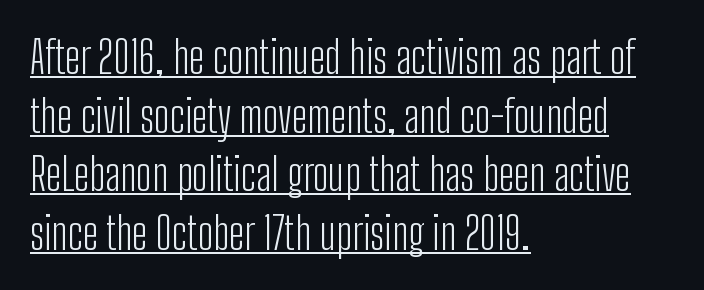
The image shows 44 px light, condensed sans-serif type, upright; set left-aligned, normal line spacing (1.33x), normal letter spacing, underlined; low stroke contrast and a medium x-height.
